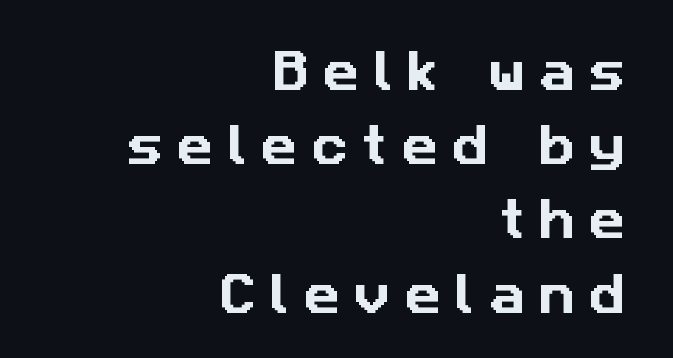
The image shows 45 px sans-serif type; set right-aligned, normal line spacing (1.65x), unusually wide letter spacing (+0.31 em), not underlined; low stroke contrast and a medium x-height.
